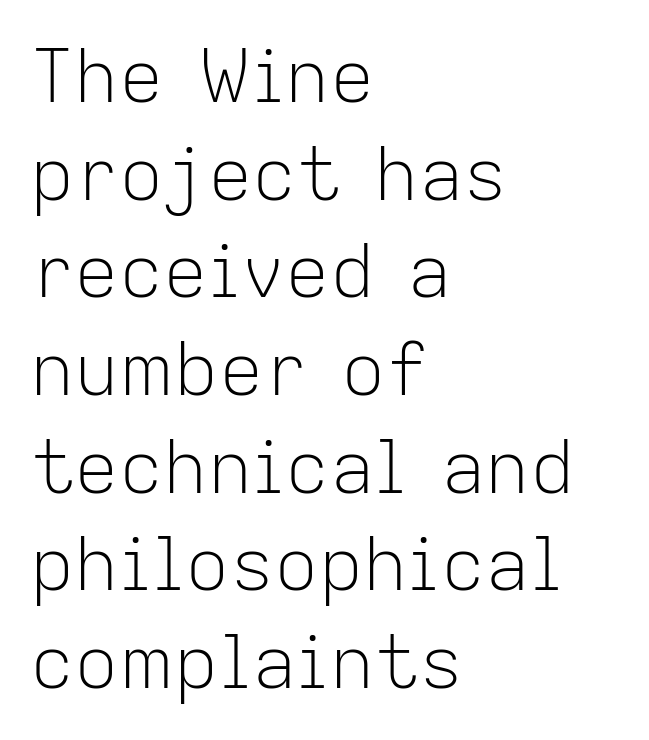
{"serif": "no", "italic": "no", "bold": "no", "weight": "light", "width": "normal", "stroke_contrast": "low", "x_height": "medium", "monospaced": "no", "underline": "no", "align": "left", "line_spacing": "normal", "line_spacing_ratio": 1.32, "letter_spacing": "normal", "letter_spacing_em": 0.0, "glyph_px": 74}
